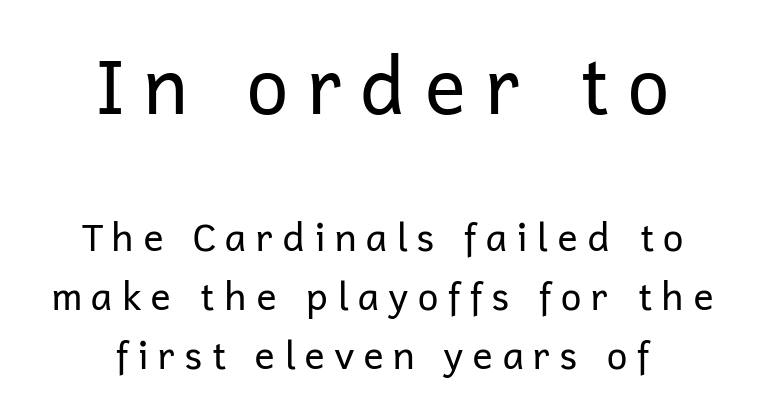
The image shows 77 px regular-weight sans-serif type, upright; set centered, normal line spacing (1.55x), unusually wide letter spacing (+0.21 em), not underlined; the first (top) block is 2.03x larger; low stroke contrast and a medium x-height.
